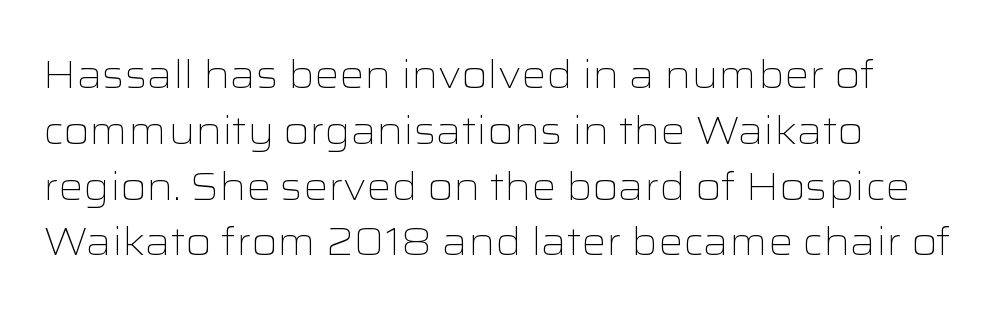
Q: Is the text bold? A: No.
Q: Is the text italic (slanted)? A: No, it is upright.
Q: Is the typeface a serif or a sans-serif typeface? A: Sans-serif.
Q: Is the text underlined? A: No.
Q: How is the paragraph aligned? A: Left-aligned.
Q: Is the spacing between letters normal or unusually wide? A: Normal.
Q: Is the spacing between lines tight, normal or loose? A: Normal.
Q: Width (condensed, normal, or wide)? A: Wide.
Q: Stroke contrast? A: Low.
Q: x-height? A: Medium.
Q: Monospaced? A: No.
